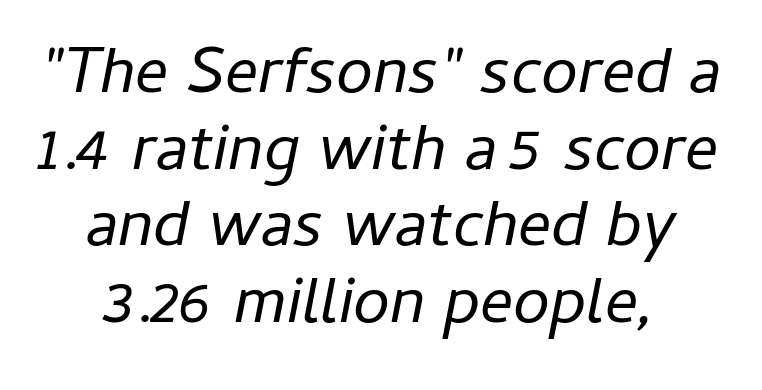
{"italic": "yes", "lean": "right", "slant_degrees": 11, "bold": "no", "weight": "regular", "width": "normal", "stroke_contrast": "low", "x_height": "medium", "monospaced": "no", "underline": "no", "align": "center", "line_spacing_ratio": 1.16, "letter_spacing": "normal", "letter_spacing_em": 0.0, "glyph_px": 66}
